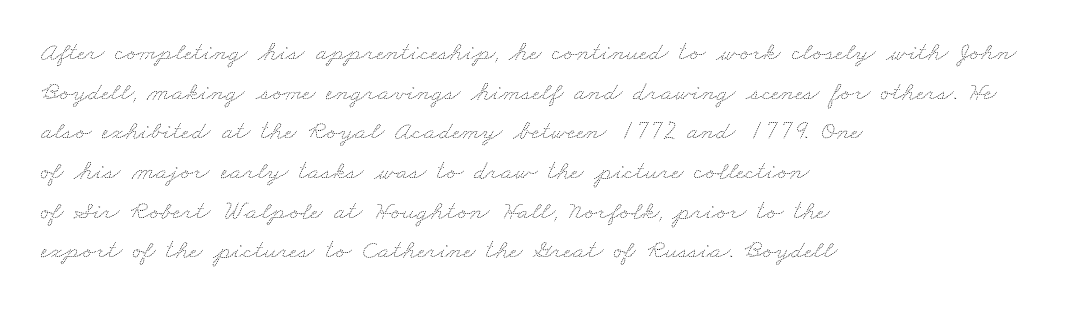
Summary of weight: not heavy and not bold. Quick note: underline off. These lines keep a tight, regular rhythm from letter to letter. Alignment: flush left.
